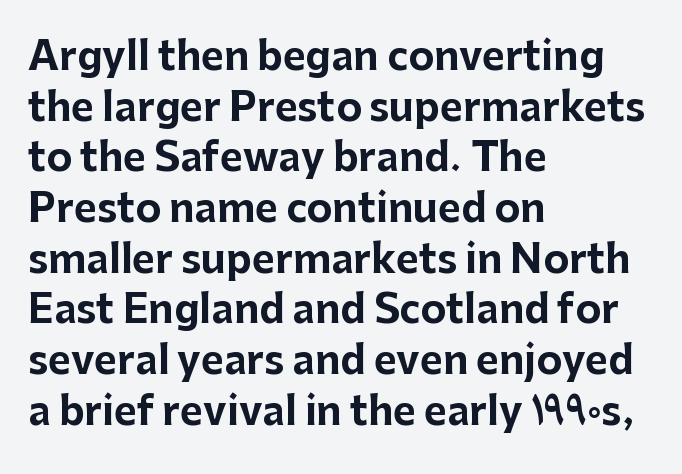
Bold? Absolutely — the strokes are thick and heavy. The designer left line spacing at the default. Looks like regular typesetting: each glyph gets only the width it needs. You could call the tracking neutral — neither tight nor loose.
